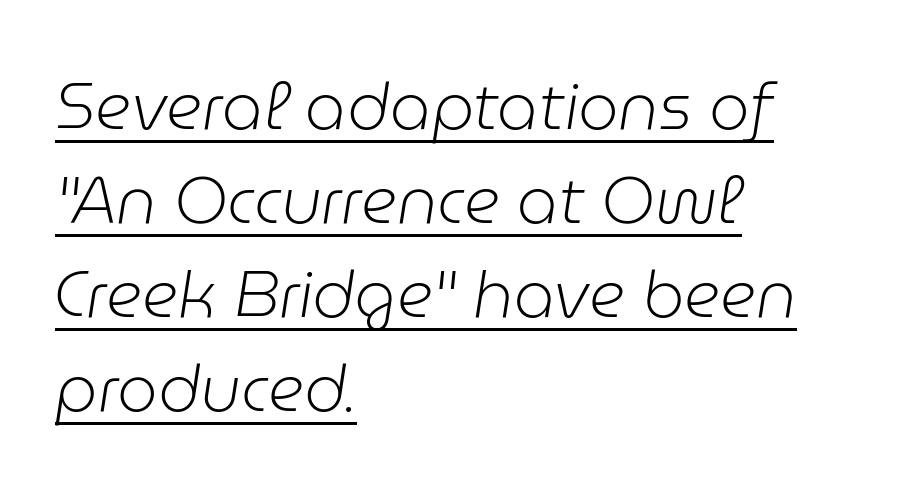
Q: Is the text bold? A: No.
Q: Is the text italic (slanted)? A: Yes, it leans right by about 9 degrees.
Q: Is the text underlined? A: Yes.
Q: How is the paragraph aligned? A: Left-aligned.
Q: Is the spacing between letters normal or unusually wide? A: Normal.
Q: Is the spacing between lines tight, normal or loose? A: Normal.
Q: Width (condensed, normal, or wide)? A: Normal.
Q: Stroke contrast? A: Low.
Q: x-height? A: Medium.
Q: Monospaced? A: No.
